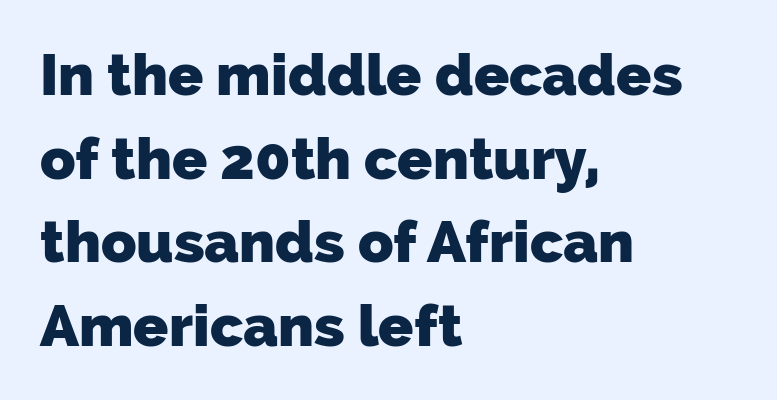
{"serif": "no", "bold": "yes", "weight": "heavy", "width": "normal", "stroke_contrast": "low", "x_height": "medium", "monospaced": "no", "underline": "no", "align": "left", "line_spacing": "normal", "line_spacing_ratio": 1.44, "letter_spacing": "normal", "letter_spacing_em": 0.0, "glyph_px": 58}
